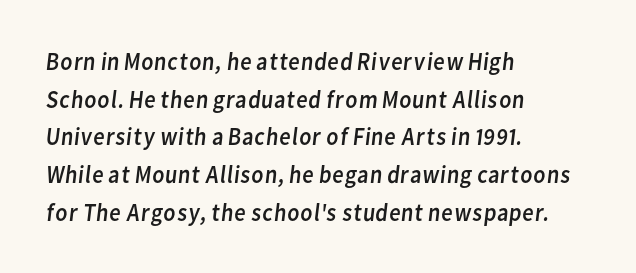
{"bold": "no", "underline": "no", "align": "left", "line_spacing": "normal", "line_spacing_ratio": 1.51, "letter_spacing": "normal", "letter_spacing_em": 0.0, "glyph_px": 25}
